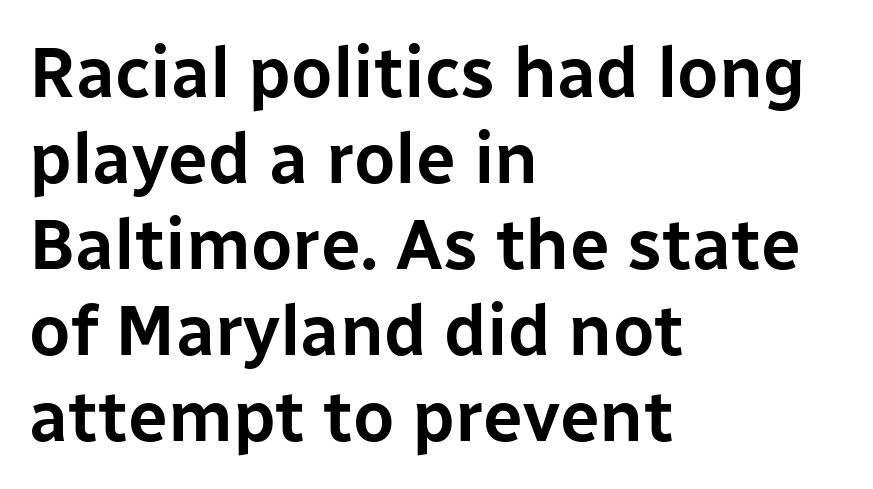
Q: Is the text italic (slanted)? A: No, it is upright.
Q: Is the typeface a serif or a sans-serif typeface? A: Sans-serif.
Q: Is the text underlined? A: No.
Q: How is the paragraph aligned? A: Left-aligned.
Q: Is the spacing between letters normal or unusually wide? A: Normal.
Q: Width (condensed, normal, or wide)? A: Normal.
Q: Stroke contrast? A: Low.
Q: x-height? A: Medium.
Q: Monospaced? A: No.
